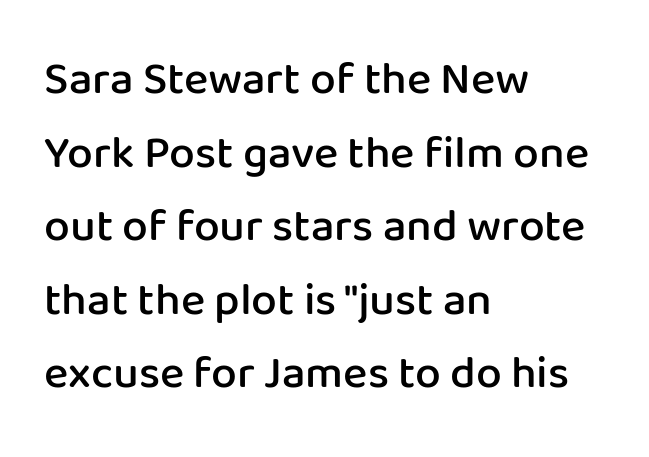
No extra tracking has been applied to these lines. A somewhat darkened texture: the type is semibold rather than bold. The lines in this sample share a left origin and differ only in where they stop. The typeface chosen for these lines omits serifs. Is there any slant? The stems are plumb.
